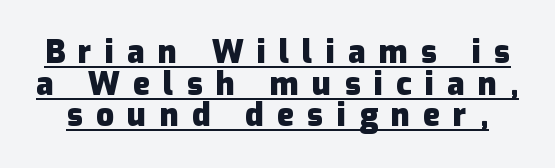
Q: Is the text bold? A: Yes.
Q: Is the text italic (slanted)? A: No, it is upright.
Q: Is the typeface a serif or a sans-serif typeface? A: Sans-serif.
Q: Is the text underlined? A: Yes.
Q: Is the spacing between letters normal or unusually wide? A: Unusually wide.
Q: Is the spacing between lines tight, normal or loose? A: Tight.
Q: Width (condensed, normal, or wide)? A: Normal.
Q: Stroke contrast? A: Low.
Q: x-height? A: Medium.
Q: Monospaced? A: No.
